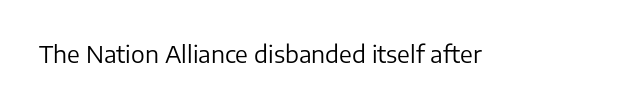
The type is set solid horizontally, with unmodified tracking. Words float on clear page, feet unadorned. A quiet, ordinary-to-light weight characterises the typeface. The type sits square on the baseline with zero lean.
